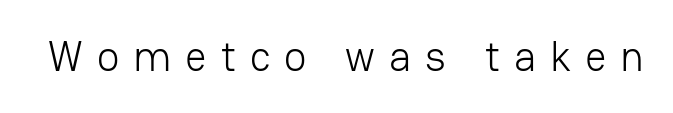
The words here are not underlined. Unlike italic type, these characters show no tilt at all. Varying glyph widths throughout — classic text-font behaviour. Letterform terminals end flat and unadorned throughout the passage. A quiet, ordinary-to-light weight characterises the typeface. Students, note that the glyphs here are deliberately spaced far apart.
